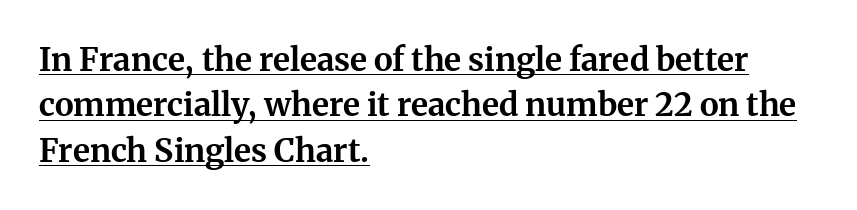
The image shows 32 px bold serif type, upright; set left-aligned, normal line spacing (1.42x), normal letter spacing, underlined; medium stroke contrast and a medium x-height.
